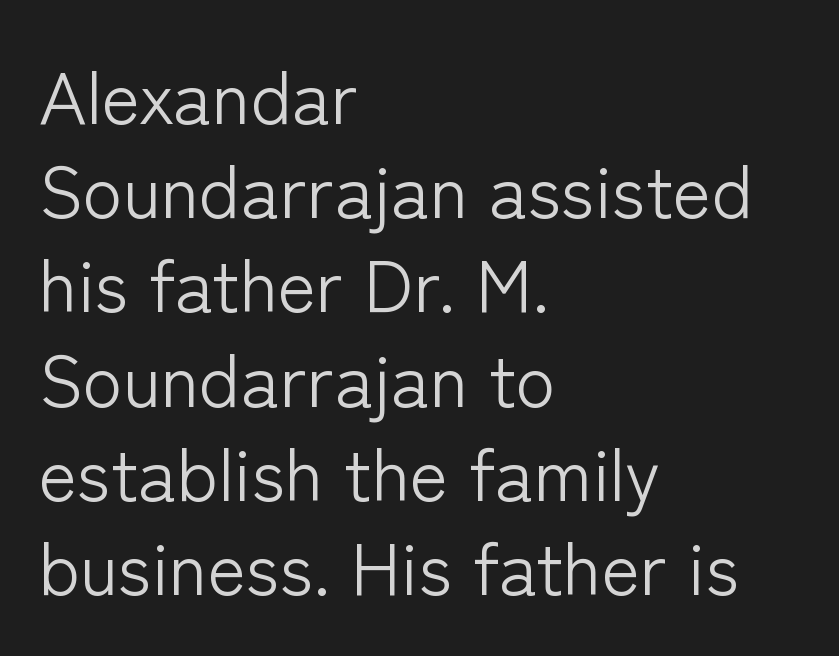
{"serif": "no", "italic": "no", "bold": "no", "weight": "light", "width": "normal", "stroke_contrast": "low", "x_height": "medium", "monospaced": "no", "underline": "no", "align": "left", "line_spacing": "normal", "line_spacing_ratio": 1.29, "letter_spacing": "normal", "letter_spacing_em": 0.0, "glyph_px": 73}
